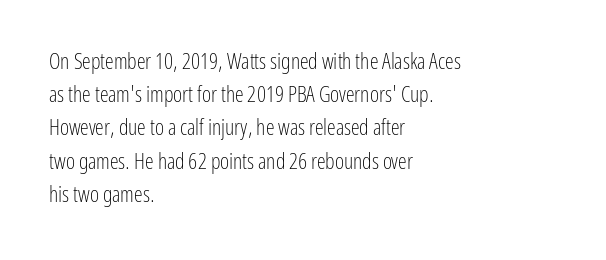
Tall strokes in this sample are plumb rather than angled. Weight: regular or lighter. Tracking value appears to be zero — textbook default spacing. The passage shown stacks its lines at a standard gap. The lines in this sample share a left origin and differ only in where they stop. Anything drawn beneath the words? Only blank space.
